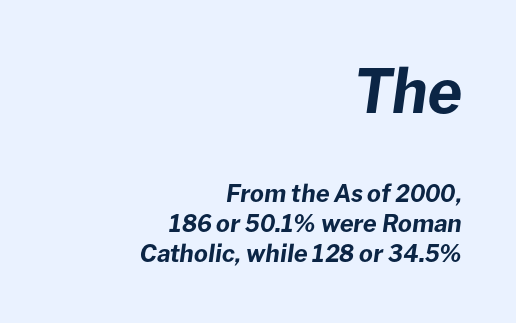
Q: Is the text bold? A: Yes.
Q: Is the text italic (slanted)? A: Yes, it leans right by about 8 degrees.
Q: Is the text underlined? A: No.
Q: How is the paragraph aligned? A: Right-aligned.
Q: Is the spacing between letters normal or unusually wide? A: Normal.
Q: Is the spacing between lines tight, normal or loose? A: Normal.
Q: Which block of text is set in a larger size, the first (top) or the second (bottom)? A: The first (top) one.
Q: Width (condensed, normal, or wide)? A: Normal.
Q: Stroke contrast? A: Low.
Q: x-height? A: Medium.
Q: Monospaced? A: No.
